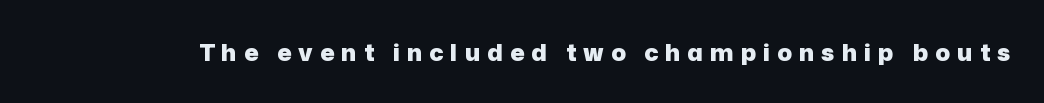
The image shows 24 px bold type, upright; set unusually wide letter spacing (+0.29 em), not underlined.
